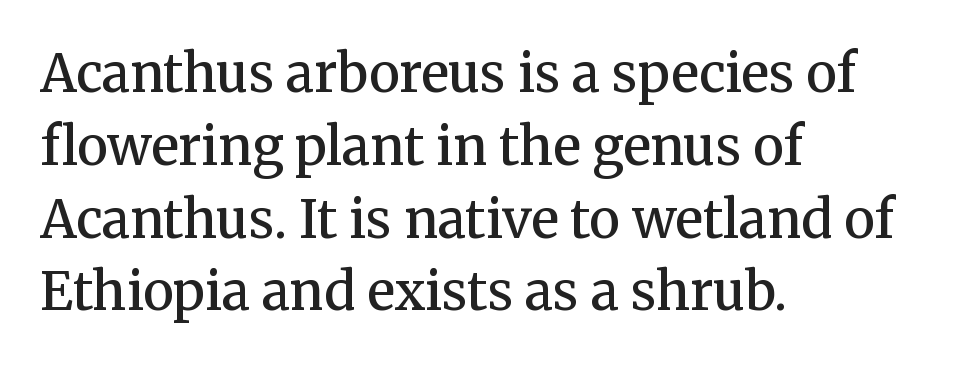
The image shows 52 px semibold serif type, upright; set left-aligned, normal line spacing (1.4x), normal letter spacing, not underlined; medium stroke contrast and a medium x-height.
